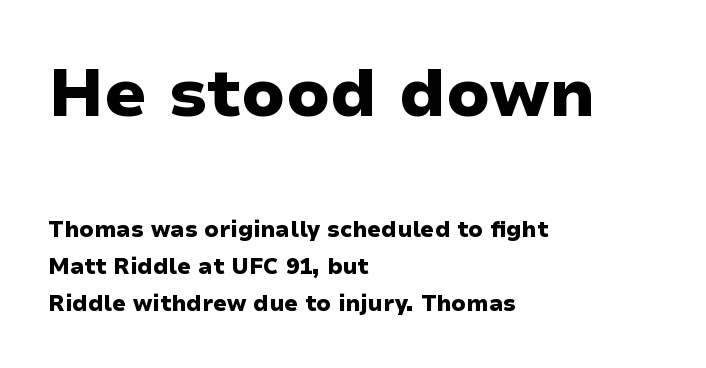
The passage is arranged the way most books set body copy — flush left. The glyphs are unaccompanied by any horizontal stroke below them. This sample has the flowing, uneven cadence of proportional lettering. Regarding serifs, this sample does without them. These lines were composed using upright roman letters. Look at the glyph heights: the upper group is clearly the bigger setting.
